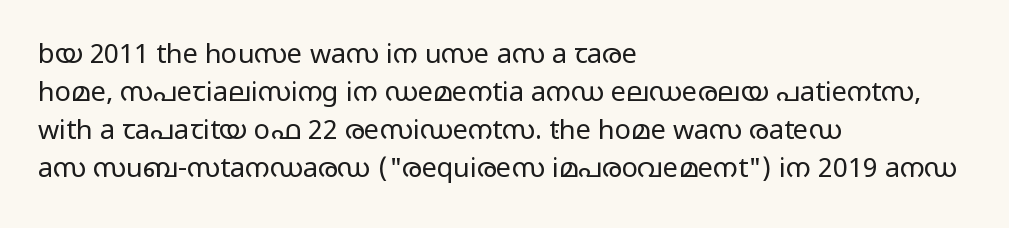
The designer left line spacing at the default. A classic flush-left, rag-right setting is used for this passage. The font sits on the lighter half of the weight spectrum, regular included. The letters stand straight up with perfectly vertical stems. No word sits above an underline.
